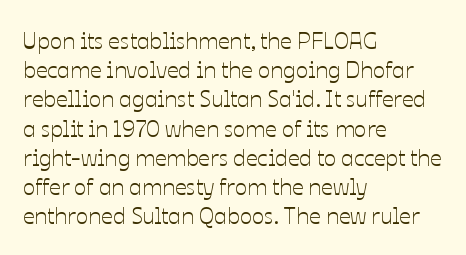
Q: Is the text italic (slanted)? A: No, it is upright.
Q: Is the text underlined? A: No.
Q: How is the paragraph aligned? A: Left-aligned.
Q: Is the spacing between letters normal or unusually wide? A: Normal.
Q: Is the spacing between lines tight, normal or loose? A: Normal.
